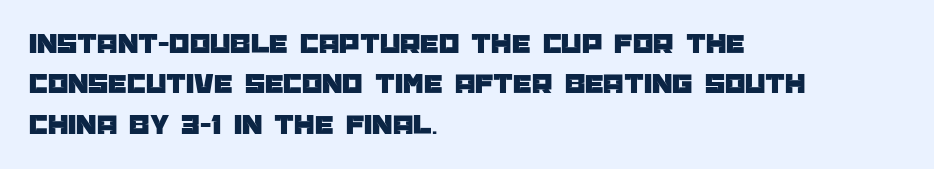
You can tell it's not italic because the verticals are truly vertical. Typographically, this falls in the sans-serif category. Left-aligned paragraph, ragged on the right. Has an underline been added? It has not. The letters advance in unequal steps, a hallmark of proportional type.
